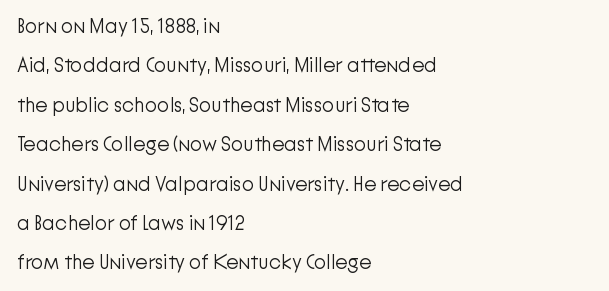
The type sits square on the baseline with zero lean. Is the stroke heavy? The answer is a plain regular-or-lighter. Beneath every word, the page is bare. Leading: increased. The rag falls on the right side of this text block.
